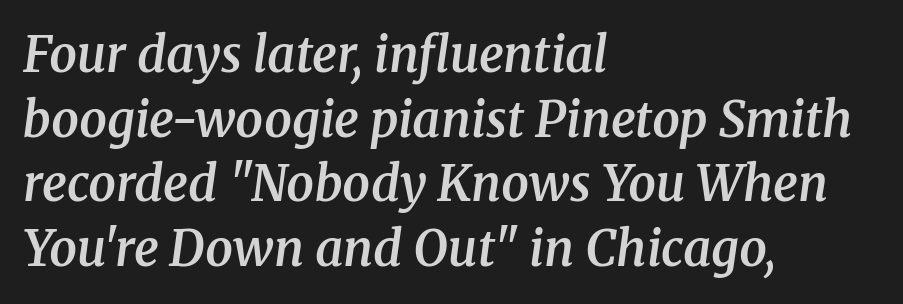
Q: Is the text bold? A: Semi-bold.
Q: Is the text italic (slanted)? A: Yes, it leans right by about 8 degrees.
Q: Is the typeface a serif or a sans-serif typeface? A: Serif.
Q: Is the text underlined? A: No.
Q: How is the paragraph aligned? A: Left-aligned.
Q: Is the spacing between letters normal or unusually wide? A: Normal.
Q: Is the spacing between lines tight, normal or loose? A: Normal.
Q: Width (condensed, normal, or wide)? A: Normal.
Q: Stroke contrast? A: Medium.
Q: x-height? A: Medium.
Q: Monospaced? A: No.
